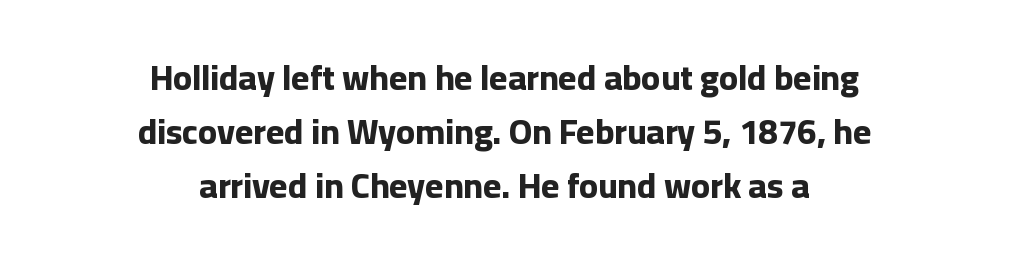
Q: Is the text bold? A: Yes.
Q: Is the text italic (slanted)? A: No, it is upright.
Q: Is the typeface a serif or a sans-serif typeface? A: Sans-serif.
Q: Is the text underlined? A: No.
Q: How is the paragraph aligned? A: Centered.
Q: Is the spacing between letters normal or unusually wide? A: Normal.
Q: Is the spacing between lines tight, normal or loose? A: Normal.
Q: Width (condensed, normal, or wide)? A: Normal.
Q: Stroke contrast? A: Low.
Q: x-height? A: Medium.
Q: Monospaced? A: No.
